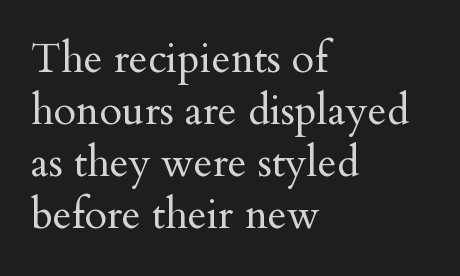
The image shows 41 px regular-weight serif type, upright; set left-aligned, normal line spacing (1.27x), normal letter spacing, not underlined; medium stroke contrast and a small x-height.
